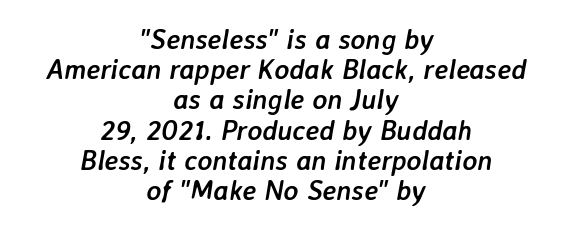
Q: Is the text bold? A: Yes.
Q: Is the text italic (slanted)? A: Yes, it leans right by about 7 degrees.
Q: Is the text underlined? A: No.
Q: How is the paragraph aligned? A: Centered.
Q: Is the spacing between letters normal or unusually wide? A: Normal.
Q: Is the spacing between lines tight, normal or loose? A: Tight.
Q: Width (condensed, normal, or wide)? A: Normal.
Q: Stroke contrast? A: Low.
Q: x-height? A: Medium.
Q: Monospaced? A: No.
